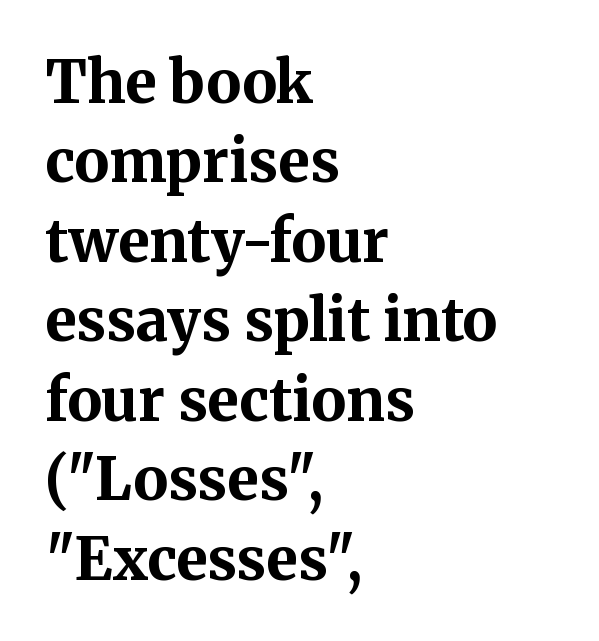
Q: Is the text bold? A: Yes.
Q: Is the text italic (slanted)? A: No, it is upright.
Q: Is the typeface a serif or a sans-serif typeface? A: Serif.
Q: Is the text underlined? A: No.
Q: How is the paragraph aligned? A: Left-aligned.
Q: Is the spacing between letters normal or unusually wide? A: Normal.
Q: Is the spacing between lines tight, normal or loose? A: Normal.
Q: Width (condensed, normal, or wide)? A: Normal.
Q: Stroke contrast? A: Medium.
Q: x-height? A: Medium.
Q: Monospaced? A: No.
